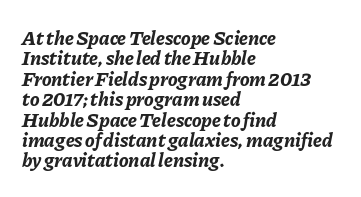
{"italic": "yes", "lean": "right", "slant_degrees": 11, "bold": "yes", "underline": "no", "align": "left", "line_spacing": "tight", "line_spacing_ratio": 1.02, "letter_spacing": "normal", "letter_spacing_em": 0.0, "glyph_px": 20}
